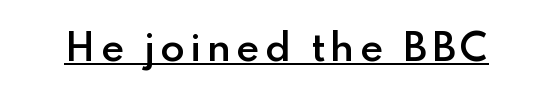
The image shows 36 px semibold sans-serif type, upright; set underlined; low stroke contrast and a small x-height.
